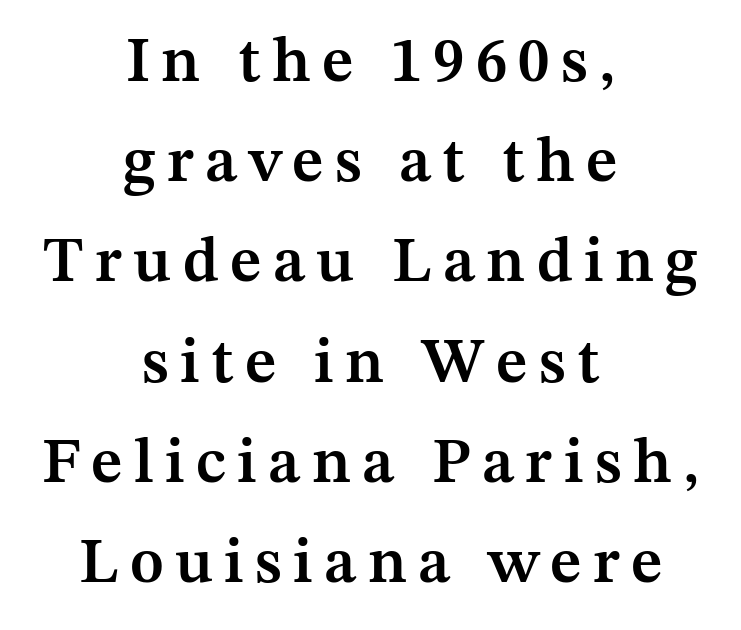
Q: Is the text bold? A: Semi-bold.
Q: Is the text italic (slanted)? A: No, it is upright.
Q: Is the typeface a serif or a sans-serif typeface? A: Serif.
Q: Is the text underlined? A: No.
Q: How is the paragraph aligned? A: Centered.
Q: Is the spacing between lines tight, normal or loose? A: Normal.
Q: Width (condensed, normal, or wide)? A: Normal.
Q: Stroke contrast? A: Medium.
Q: x-height? A: Medium.
Q: Monospaced? A: No.
